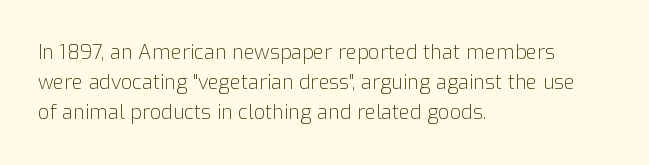
{"italic": "no", "bold": "no", "underline": "no", "align": "left", "line_spacing": "normal", "line_spacing_ratio": 1.51, "letter_spacing": "normal", "letter_spacing_em": 0.0, "glyph_px": 20}
